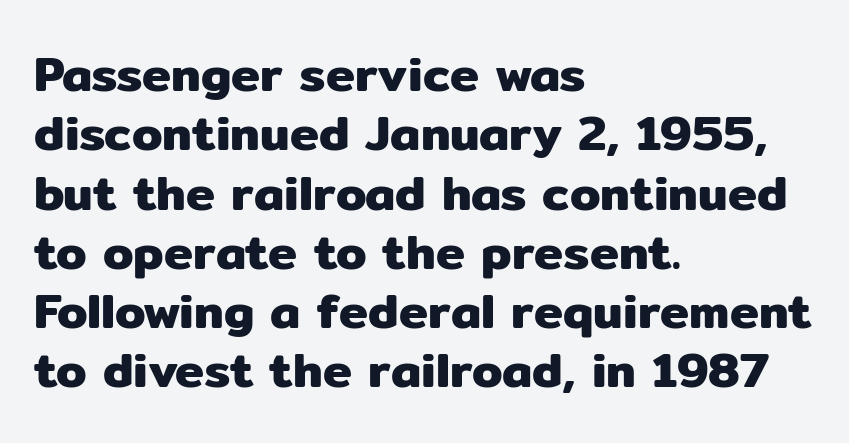
Q: Is the text italic (slanted)? A: No, it is upright.
Q: Is the typeface a serif or a sans-serif typeface? A: Sans-serif.
Q: Is the text underlined? A: No.
Q: How is the paragraph aligned? A: Left-aligned.
Q: Is the spacing between letters normal or unusually wide? A: Normal.
Q: Width (condensed, normal, or wide)? A: Normal.
Q: Stroke contrast? A: Low.
Q: x-height? A: Medium.
Q: Monospaced? A: No.
